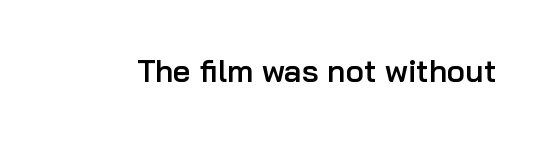
The space directly below the letters is spotless. The letters advance in unequal steps, a hallmark of proportional type. Look at the stroke-to-counter ratio: somewhat heavy, a semibold. Glyph-to-glyph distance matches everyday printed text.
